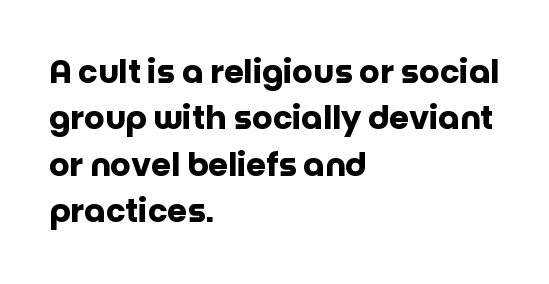
{"serif": "no", "italic": "no", "bold": "yes", "weight": "heavy", "width": "normal", "stroke_contrast": "low", "x_height": "large", "monospaced": "no", "underline": "no", "align": "left", "line_spacing": "normal", "line_spacing_ratio": 1.45, "letter_spacing": "normal", "letter_spacing_em": 0.0, "glyph_px": 32}
